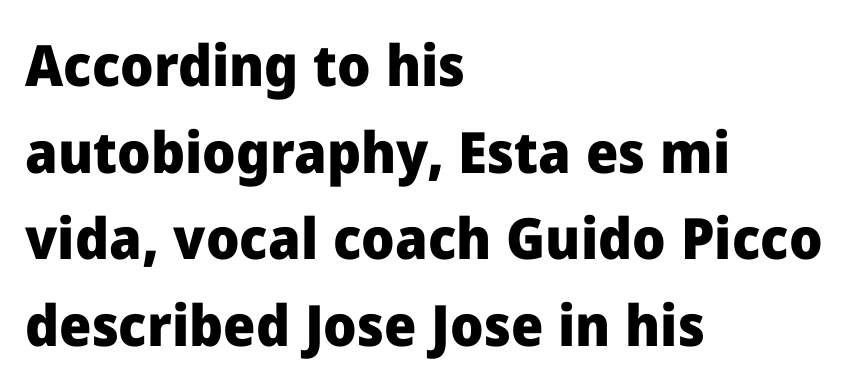
Q: Is the text bold? A: Yes.
Q: Is the text italic (slanted)? A: No, it is upright.
Q: Is the typeface a serif or a sans-serif typeface? A: Sans-serif.
Q: Is the text underlined? A: No.
Q: How is the paragraph aligned? A: Left-aligned.
Q: Is the spacing between letters normal or unusually wide? A: Normal.
Q: Is the spacing between lines tight, normal or loose? A: Normal.
Q: Width (condensed, normal, or wide)? A: Normal.
Q: Stroke contrast? A: Low.
Q: x-height? A: Medium.
Q: Monospaced? A: No.
